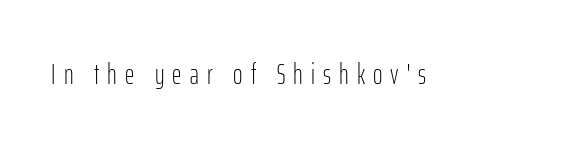
The image shows 29 px light, condensed sans-serif type, upright; set unusually wide letter spacing (+0.28 em), not underlined; low stroke contrast and a medium x-height.
